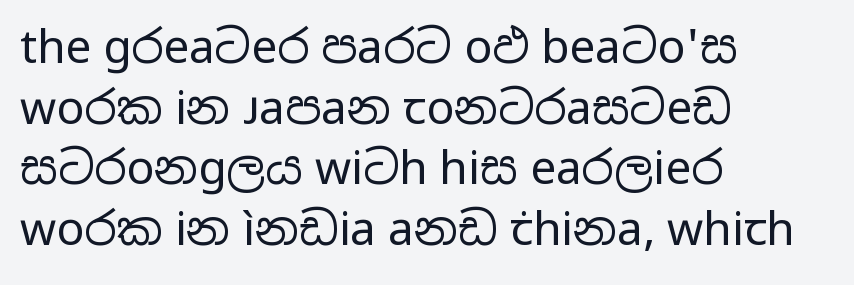
{"serif": "no", "italic": "no", "bold": "no", "weight": "regular", "width": "wide", "stroke_contrast": "low", "x_height": "medium", "monospaced": "no", "underline": "no", "align": "left", "line_spacing": "normal", "line_spacing_ratio": 1.32, "letter_spacing": "normal", "letter_spacing_em": 0.0, "glyph_px": 46}
